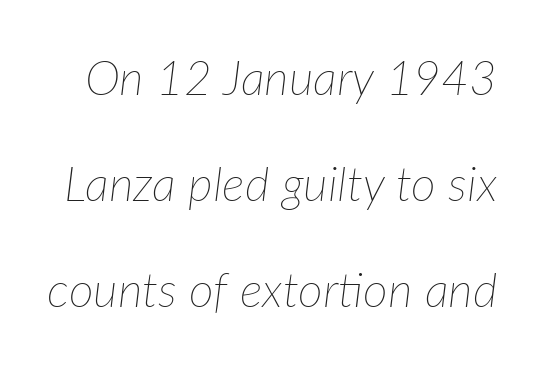
The image shows 48 px thin type, italic (leaning right); set loose line spacing (2.21x), normal letter spacing, not underlined; low stroke contrast and a medium x-height.
